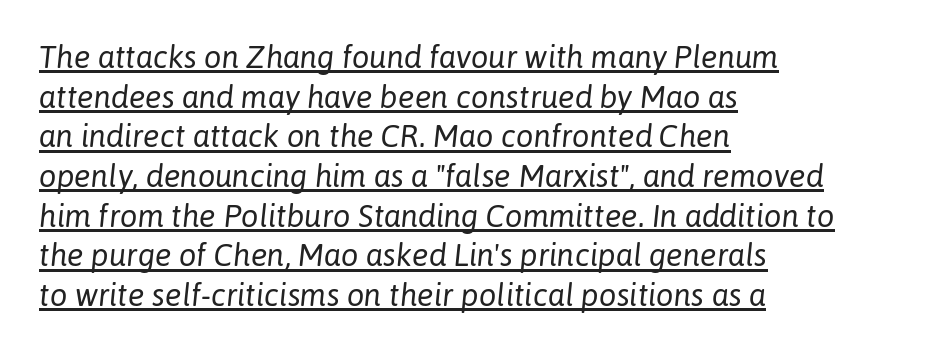
{"italic": "yes", "lean": "right", "slant_degrees": 6, "bold": "no", "weight": "regular", "width": "normal", "stroke_contrast": "low", "x_height": "medium", "monospaced": "no", "underline": "yes", "align": "left", "line_spacing": "normal", "line_spacing_ratio": 1.28, "letter_spacing": "normal", "letter_spacing_em": 0.0, "glyph_px": 31}
